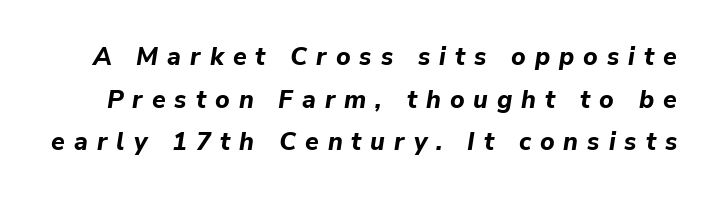
The passage shown is emphatically bold. A typesetter would mark this as italic. Has an underline been added? It has not. Tracking value appears strongly positive — letters spread wide.
